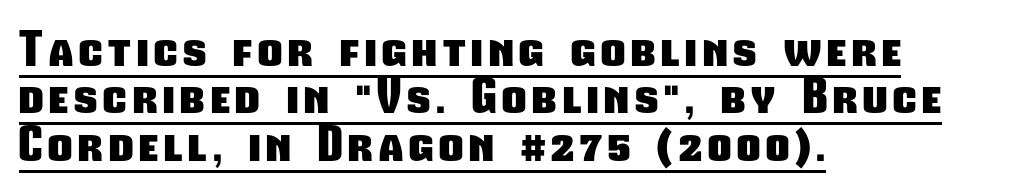
The image shows 47 px heavy, condensed sans-serif type; set left-aligned, tight line spacing (1.01x), underlined; low stroke contrast and a medium x-height.
